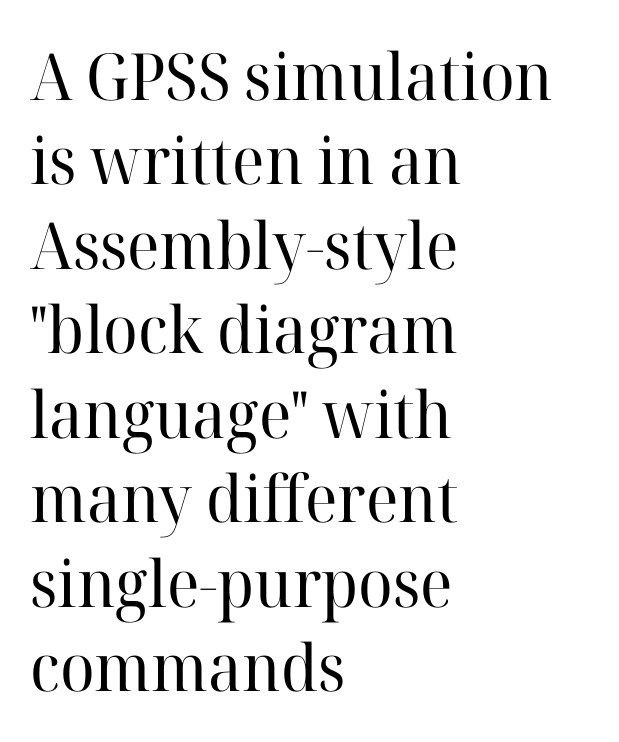
This sample has the flowing, uneven cadence of proportional lettering. Upright lettering throughout. In terms of leading, this rendering sits right in the middle. Each stroke keeps to a modest, everyday thickness or less. Serif or sans? Serif — the stroke terminals have little feet.
